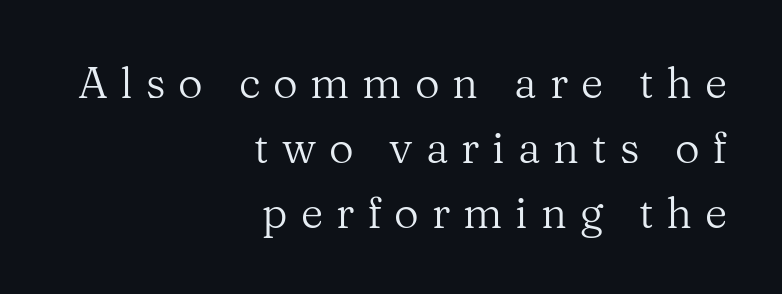
{"serif": "yes", "italic": "no", "bold": "no", "weight": "regular", "width": "normal", "stroke_contrast": "medium", "x_height": "medium", "monospaced": "no", "underline": "no", "align": "right", "line_spacing": "normal", "line_spacing_ratio": 1.51, "letter_spacing": "wide", "letter_spacing_em": 0.3, "glyph_px": 43}
